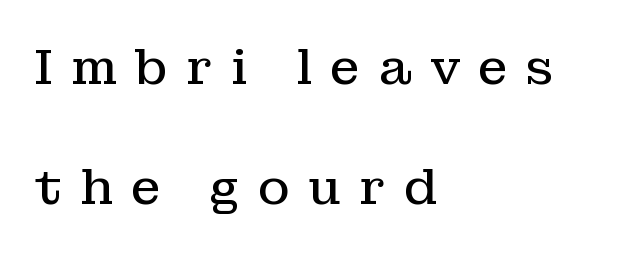
Check the space under the baseline: it is left empty. Stroke terminals: seriffed. The face used here is proportionally spaced, like ordinary book or web type. Think standard paragraph weight, or any step lighter than that. Style check: upright. Horizontally, the lines are justified to the leading edge only.
